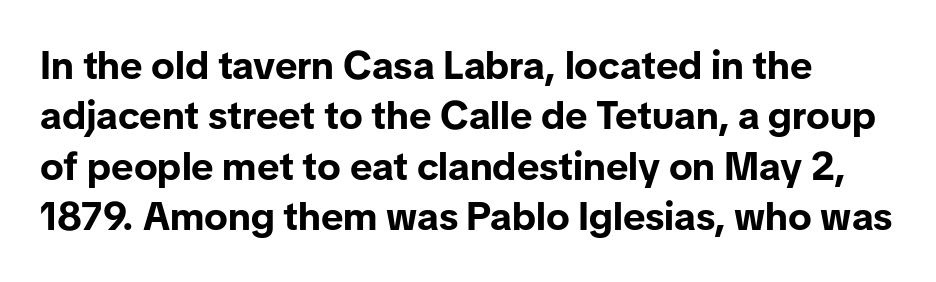
The image shows 39 px bold sans-serif type, upright; set normal line spacing (1.29x), normal letter spacing, not underlined; low stroke contrast and a medium x-height.
